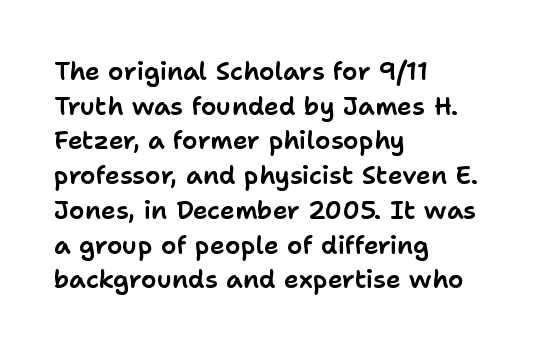
Q: Is the text italic (slanted)? A: No, it is upright.
Q: Is the text underlined? A: No.
Q: How is the paragraph aligned? A: Left-aligned.
Q: Is the spacing between letters normal or unusually wide? A: Normal.
Q: Is the spacing between lines tight, normal or loose? A: Normal.
